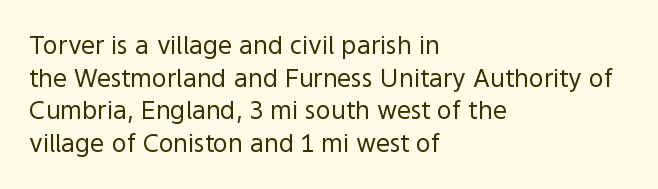
What's the leading like? Ordinary, nothing unusual. The passage shown has conventional tracking throughout. The typography opts for an upright posture over an oblique one. The passage is arranged the way most books set body copy — flush left.
